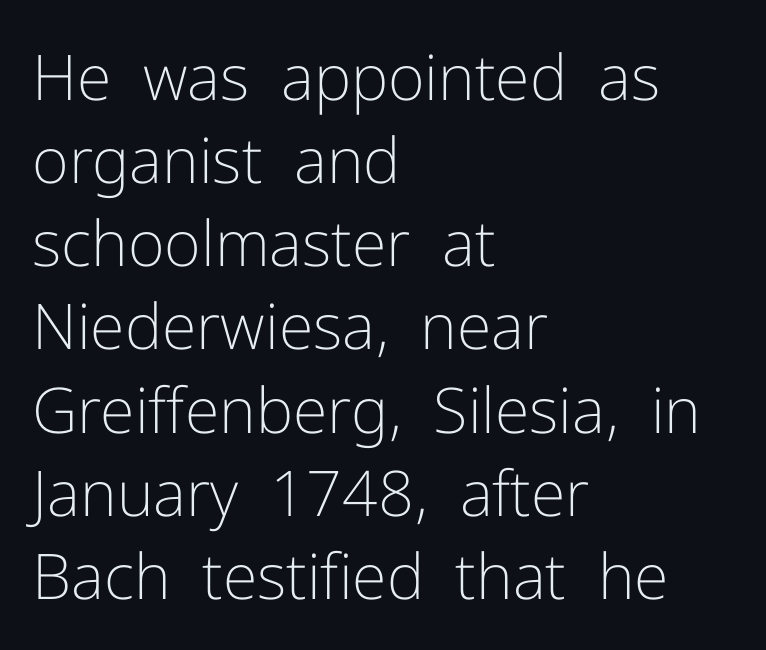
The image shows 63 px light sans-serif type, upright; set left-aligned, normal line spacing (1.32x), normal letter spacing, not underlined; low stroke contrast and a medium x-height.
